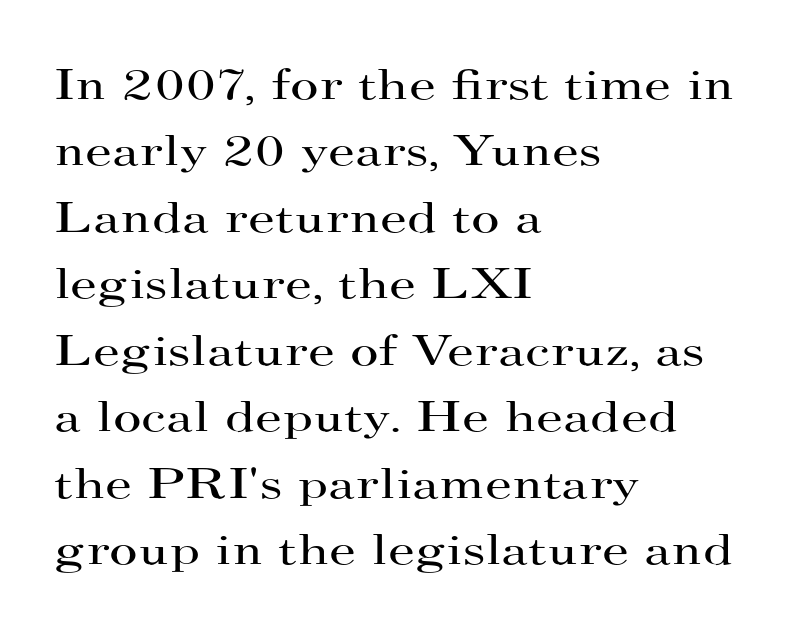
Q: Is the text bold? A: No.
Q: Is the text italic (slanted)? A: No, it is upright.
Q: Is the typeface a serif or a sans-serif typeface? A: Serif.
Q: Is the text underlined? A: No.
Q: How is the paragraph aligned? A: Left-aligned.
Q: Is the spacing between letters normal or unusually wide? A: Normal.
Q: Is the spacing between lines tight, normal or loose? A: Normal.
Q: Width (condensed, normal, or wide)? A: Wide.
Q: Stroke contrast? A: High.
Q: x-height? A: Small.
Q: Monospaced? A: No.
